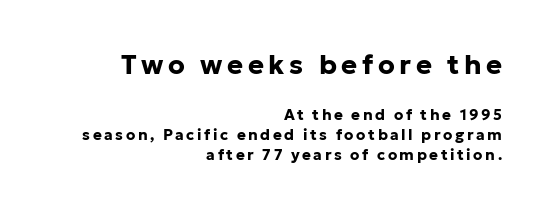
Q: Is the text bold? A: Yes.
Q: Is the text italic (slanted)? A: No, it is upright.
Q: Is the text underlined? A: No.
Q: How is the paragraph aligned? A: Right-aligned.
Q: Is the spacing between lines tight, normal or loose? A: Normal.
Q: Which block of text is set in a larger size, the first (top) or the second (bottom)? A: The first (top) one.
